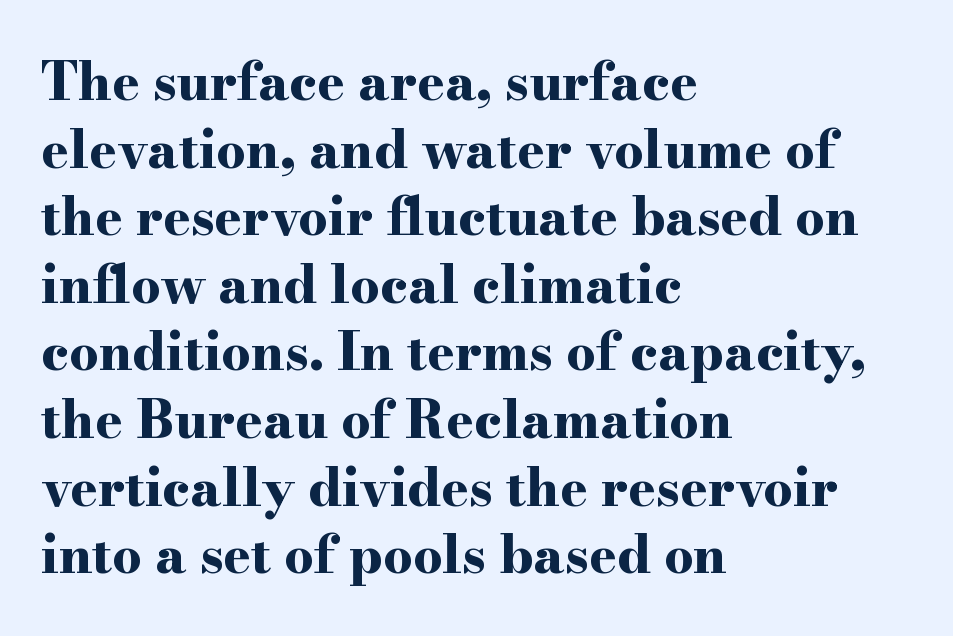
Baseline-to-baseline distance is the conventional proportion of letter height. Which margin do the lines hug? The left one — the right edge is uneven. Every stem runs plumb, perpendicular to the baseline. Only glyphs here, with clear space below each row. Each word holds together tightly as a unit, with standard inter-letter gaps.
